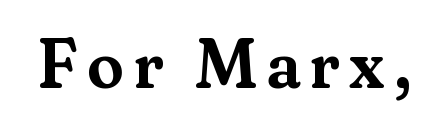
Q: Is the text bold? A: Semi-bold.
Q: Is the text italic (slanted)? A: No, it is upright.
Q: Is the typeface a serif or a sans-serif typeface? A: Serif.
Q: Is the text underlined? A: No.
Q: Width (condensed, normal, or wide)? A: Normal.
Q: Stroke contrast? A: Medium.
Q: x-height? A: Small.
Q: Monospaced? A: No.
